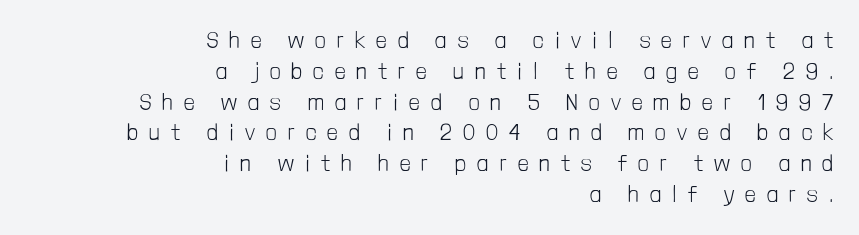
Q: Is the text bold? A: No.
Q: Is the text italic (slanted)? A: No, it is upright.
Q: Is the text underlined? A: No.
Q: How is the paragraph aligned? A: Right-aligned.
Q: Is the spacing between letters normal or unusually wide? A: Unusually wide.
Q: Is the spacing between lines tight, normal or loose? A: Normal.
